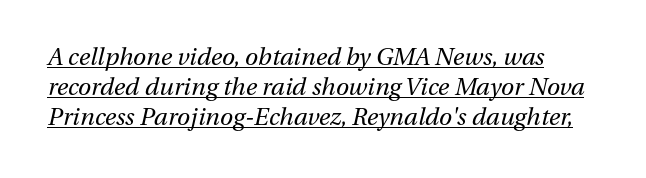
{"italic": "yes", "lean": "right", "slant_degrees": 13, "bold": "no", "underline": "yes", "align": "left", "line_spacing": "normal", "line_spacing_ratio": 1.25, "letter_spacing": "normal", "letter_spacing_em": 0.0, "glyph_px": 24}
